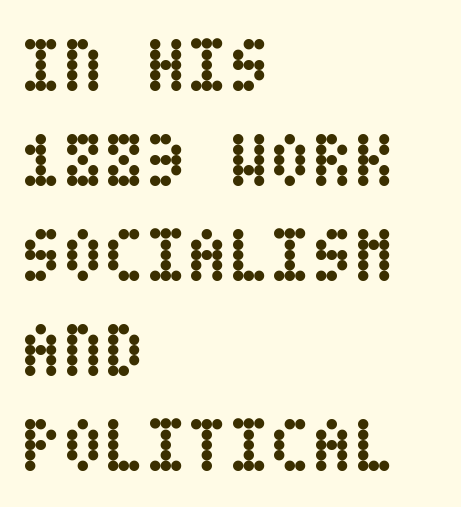
The image shows 76 px semibold, condensed type, upright; set left-aligned, normal line spacing (1.25x), normal letter spacing, not underlined; low stroke contrast and a large x-height.
